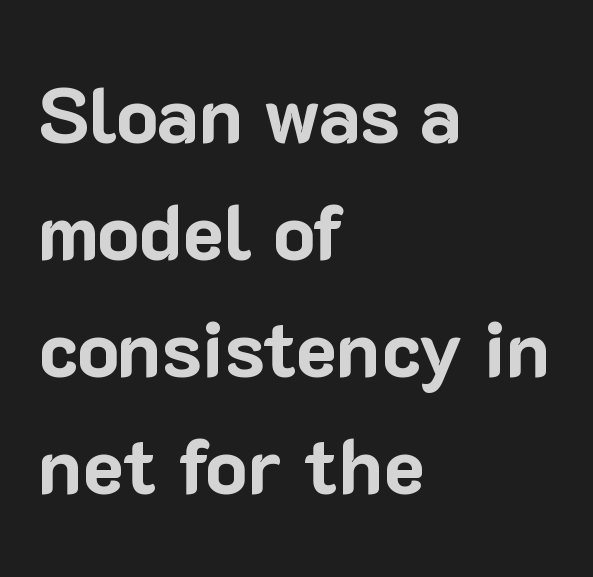
No word sits above an underline. A student would call this left alignment; a typographer would say flush left, rag right. Italic? Not at all — the glyphs are vertical. A sans-serif font was chosen for this passage. The letters sit at their default tracking, neither squeezed nor spread.
